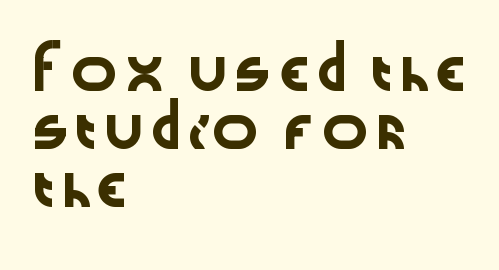
The image shows 40 px wide sans-serif type, upright; set left-aligned, normal line spacing (1.45x), normal letter spacing, not underlined; low stroke contrast and a medium x-height.
